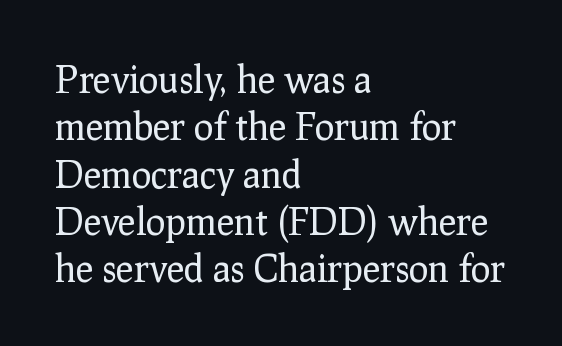
Q: Is the text bold? A: No.
Q: Is the text italic (slanted)? A: No, it is upright.
Q: Is the typeface a serif or a sans-serif typeface? A: Serif.
Q: Is the text underlined? A: No.
Q: How is the paragraph aligned? A: Left-aligned.
Q: Is the spacing between letters normal or unusually wide? A: Normal.
Q: Is the spacing between lines tight, normal or loose? A: Normal.
Q: Width (condensed, normal, or wide)? A: Normal.
Q: Stroke contrast? A: Low.
Q: x-height? A: Medium.
Q: Monospaced? A: No.
